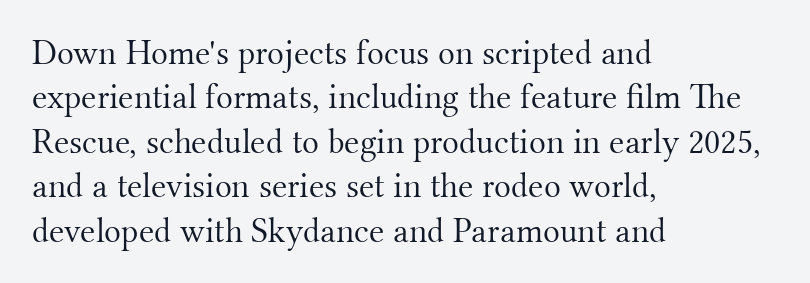
In CSS terms this would be text-align: left. Nope, not italic — everything's standing straight. Observe the ordinary spacing: letters are neighbours, not strangers. Only glyphs here, with clear space below each row.
